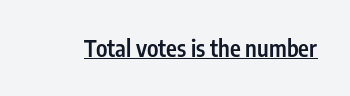
A typesetter would call this zero additional tracking. The rendered words wear a rule along their underside. Every character sits straight up, as roman type does. Typesetter's note: demi weight, one step under bold.
